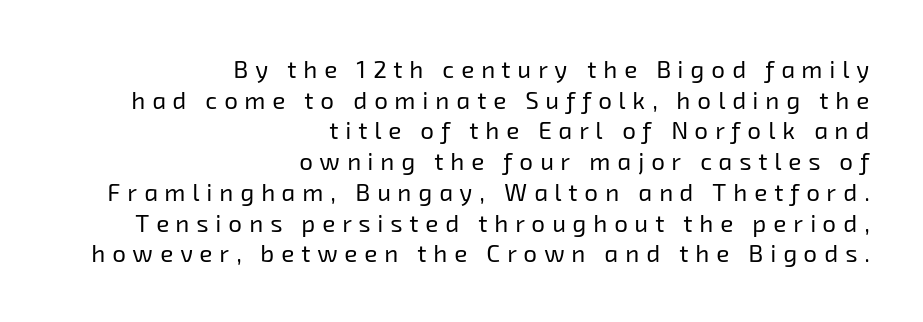
The rendering anchors every line to the right-hand side. The gaps between neighbouring characters are conspicuously large. Weight: not bold — regular or lighter. Vertical spacing — default. The words here are not underlined.
